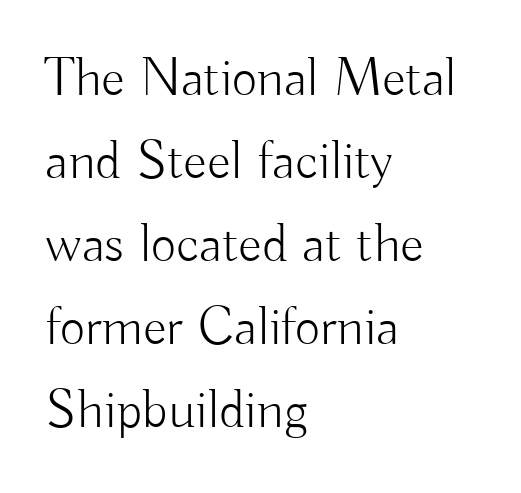
{"serif": "no", "italic": "no", "bold": "no", "weight": "light", "width": "normal", "stroke_contrast": "low", "x_height": "small", "monospaced": "no", "underline": "no", "align": "left", "line_spacing": "normal", "line_spacing_ratio": 1.51, "letter_spacing": "normal", "letter_spacing_em": 0.0, "glyph_px": 55}
